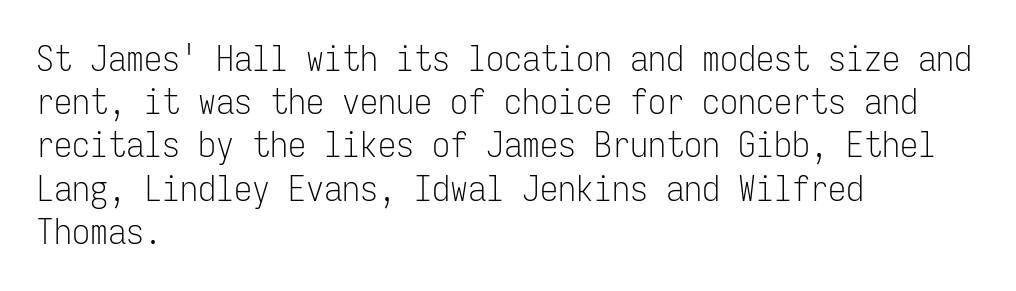
The image shows 36 px light, condensed sans-serif type, upright, monospaced; set left-aligned, line spacing 1.2x, normal letter spacing, not underlined; low stroke contrast and a medium x-height.
